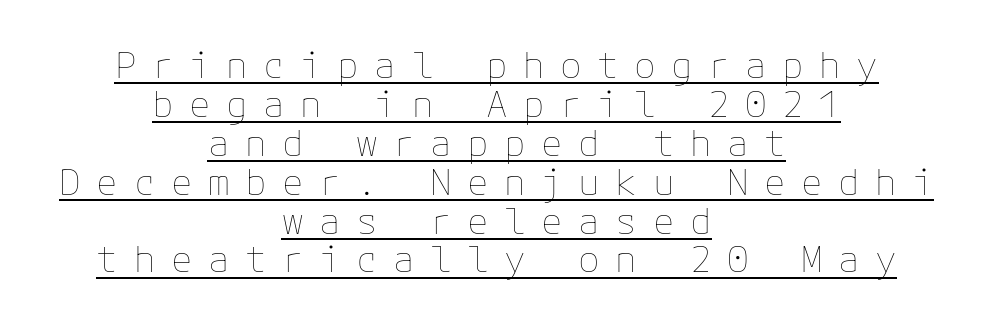
Q: Is the text bold? A: No.
Q: Is the text italic (slanted)? A: No, it is upright.
Q: Is the text underlined? A: Yes.
Q: How is the paragraph aligned? A: Centered.
Q: Is the spacing between letters normal or unusually wide? A: Unusually wide.
Q: Is the spacing between lines tight, normal or loose? A: Tight.
Q: Width (condensed, normal, or wide)? A: Normal.
Q: Stroke contrast? A: Low.
Q: x-height? A: Medium.
